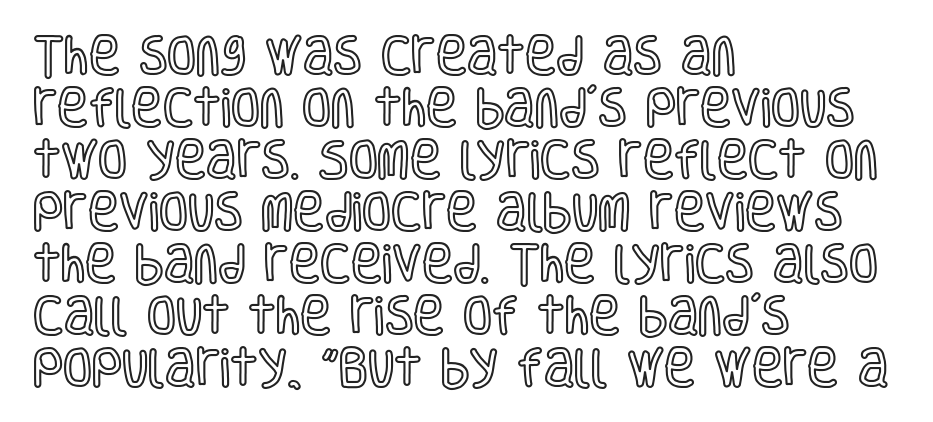
Q: Is the text italic (slanted)? A: No, it is upright.
Q: Is the text underlined? A: No.
Q: How is the paragraph aligned? A: Left-aligned.
Q: Is the spacing between letters normal or unusually wide? A: Normal.
Q: Width (condensed, normal, or wide)? A: Condensed.
Q: x-height? A: Large.
Q: Monospaced? A: No.
